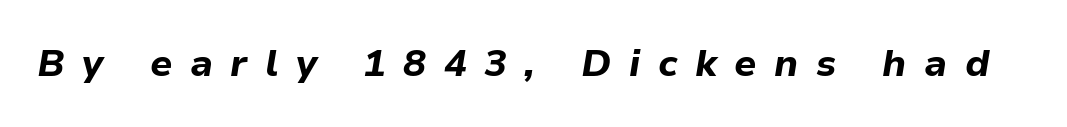
{"italic": "yes", "lean": "right", "slant_degrees": 9, "bold": "yes", "weight": "bold", "width": "normal", "stroke_contrast": "low", "x_height": "medium", "monospaced": "no", "underline": "no", "letter_spacing": "wide", "letter_spacing_em": 0.46, "glyph_px": 38}
